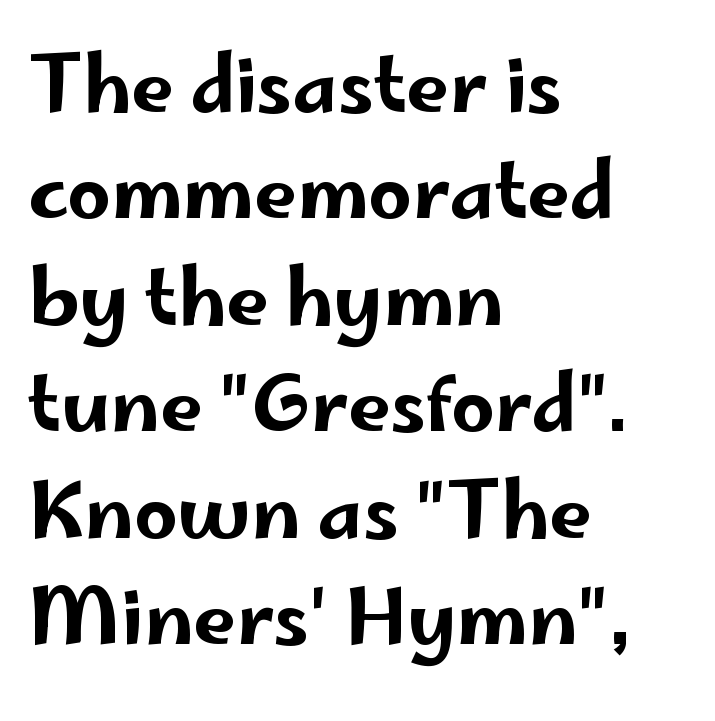
Q: Is the text italic (slanted)? A: No, it is upright.
Q: Is the typeface a serif or a sans-serif typeface? A: Sans-serif.
Q: Is the text underlined? A: No.
Q: How is the paragraph aligned? A: Left-aligned.
Q: Is the spacing between letters normal or unusually wide? A: Normal.
Q: Is the spacing between lines tight, normal or loose? A: Normal.
Q: Width (condensed, normal, or wide)? A: Wide.
Q: Stroke contrast? A: Low.
Q: x-height? A: Small.
Q: Monospaced? A: No.
